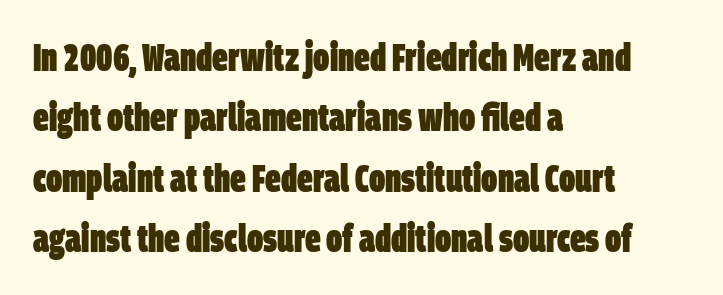
Q: Is the text bold? A: Yes.
Q: Is the typeface a serif or a sans-serif typeface? A: Sans-serif.
Q: Is the text underlined? A: No.
Q: How is the paragraph aligned? A: Left-aligned.
Q: Is the spacing between letters normal or unusually wide? A: Normal.
Q: Is the spacing between lines tight, normal or loose? A: Normal.
Q: Width (condensed, normal, or wide)? A: Condensed.
Q: Stroke contrast? A: Low.
Q: x-height? A: Large.
Q: Monospaced? A: No.
